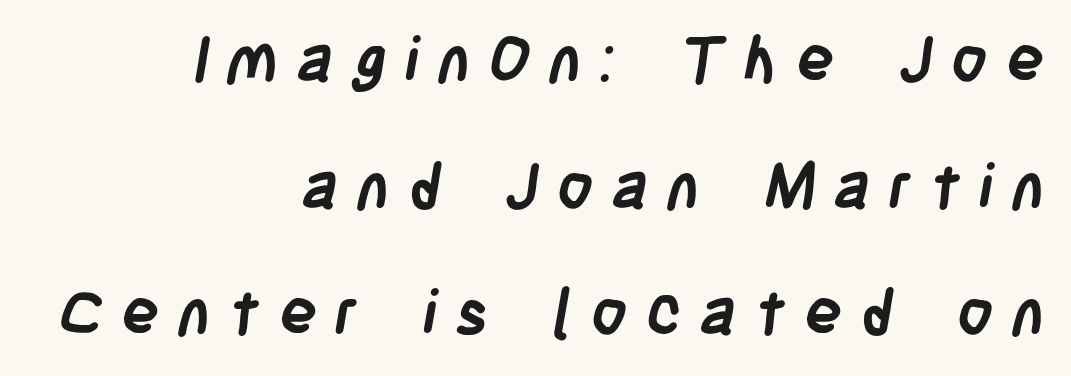
{"serif": "no", "bold": "yes", "weight": "semibold", "width": "condensed", "stroke_contrast": "low", "x_height": "large", "monospaced": "no", "underline": "no", "align": "right", "line_spacing": "loose", "line_spacing_ratio": 2.01, "letter_spacing": "wide", "letter_spacing_em": 0.29, "glyph_px": 63}
